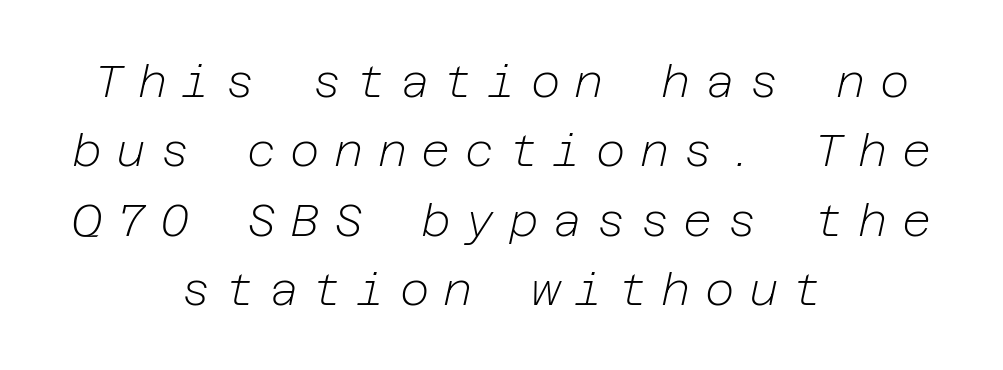
The image shows 45 px light type, italic (leaning right); set centered, normal line spacing (1.54x), unusually wide letter spacing (+0.32 em), not underlined; low stroke contrast and a medium x-height.
